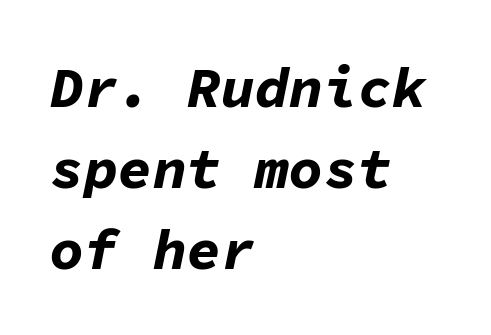
The image shows 57 px bold type, italic (leaning right), monospaced; set left-aligned, normal line spacing (1.42x), normal letter spacing, not underlined; low stroke contrast and a medium x-height.
